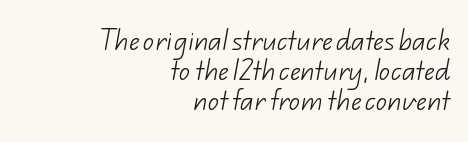
{"bold": "no", "underline": "no", "align": "right", "line_spacing": "normal", "line_spacing_ratio": 1.3, "letter_spacing": "normal", "letter_spacing_em": 0.0, "glyph_px": 23}
